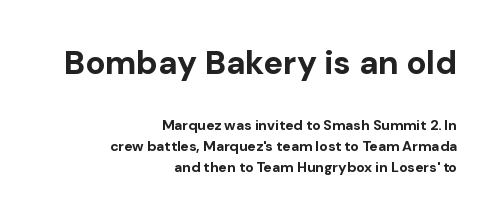
The image shows 33 px bold sans-serif type, upright; set right-aligned, normal line spacing (1.48x), normal letter spacing, not underlined; the first (top) block is 2.36x larger; low stroke contrast and a medium x-height.
